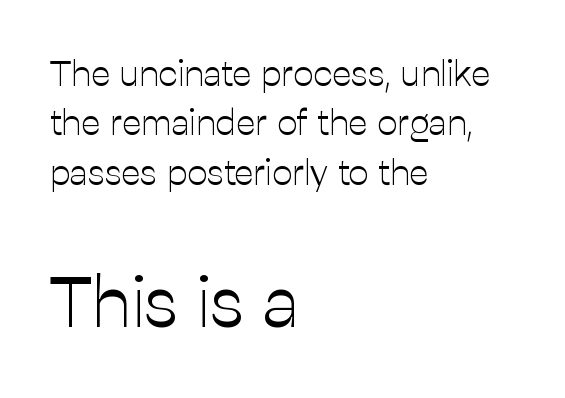
Q: Is the text bold? A: No.
Q: Is the text italic (slanted)? A: No, it is upright.
Q: Is the typeface a serif or a sans-serif typeface? A: Sans-serif.
Q: Is the text underlined? A: No.
Q: How is the paragraph aligned? A: Left-aligned.
Q: Is the spacing between letters normal or unusually wide? A: Normal.
Q: Is the spacing between lines tight, normal or loose? A: Normal.
Q: Which block of text is set in a larger size, the first (top) or the second (bottom)? A: The second (bottom) one.
Q: Width (condensed, normal, or wide)? A: Normal.
Q: Stroke contrast? A: Low.
Q: x-height? A: Medium.
Q: Monospaced? A: No.
